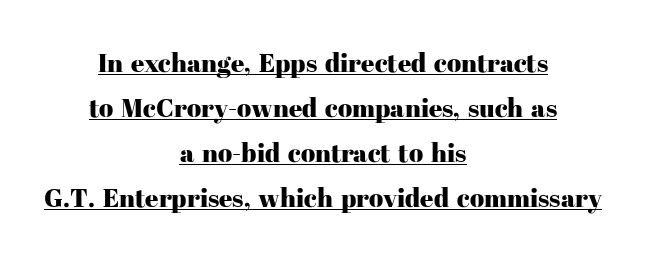
{"italic": "no", "underline": "yes", "align": "center", "line_spacing_ratio": 1.73, "letter_spacing": "normal", "letter_spacing_em": 0.0, "glyph_px": 26}
